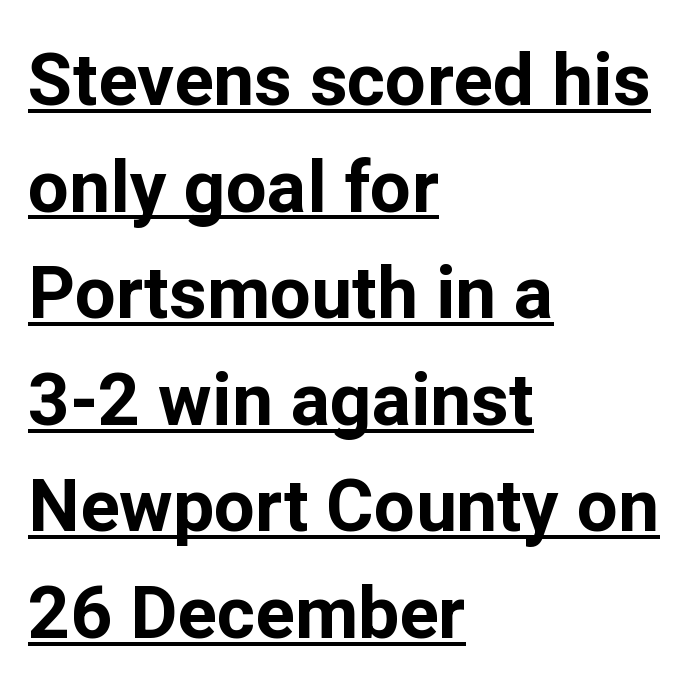
Q: Is the text bold? A: Yes.
Q: Is the text italic (slanted)? A: No, it is upright.
Q: Is the typeface a serif or a sans-serif typeface? A: Sans-serif.
Q: Is the text underlined? A: Yes.
Q: How is the paragraph aligned? A: Left-aligned.
Q: Is the spacing between letters normal or unusually wide? A: Normal.
Q: Is the spacing between lines tight, normal or loose? A: Normal.
Q: Width (condensed, normal, or wide)? A: Normal.
Q: Stroke contrast? A: Low.
Q: x-height? A: Medium.
Q: Monospaced? A: No.
